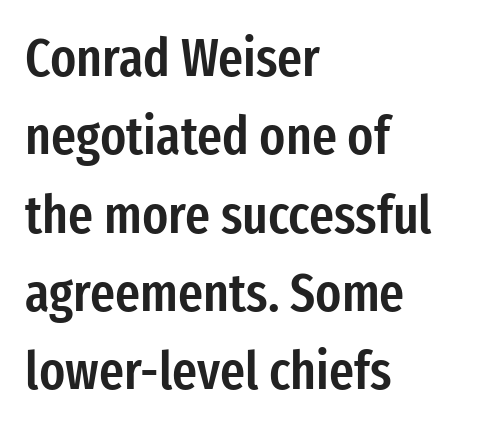
Q: Is the text bold? A: Semi-bold.
Q: Is the text italic (slanted)? A: No, it is upright.
Q: Is the typeface a serif or a sans-serif typeface? A: Sans-serif.
Q: Is the text underlined? A: No.
Q: How is the paragraph aligned? A: Left-aligned.
Q: Is the spacing between letters normal or unusually wide? A: Normal.
Q: Is the spacing between lines tight, normal or loose? A: Normal.
Q: Width (condensed, normal, or wide)? A: Condensed.
Q: Stroke contrast? A: Low.
Q: x-height? A: Medium.
Q: Monospaced? A: No.
